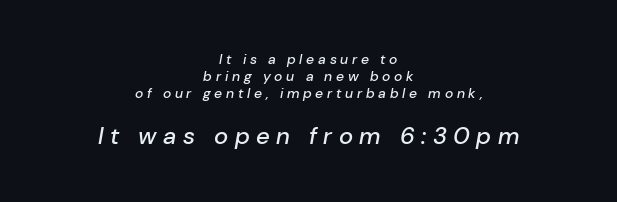
You get the small type first, then a jump to larger type. Reading down the block, each line starts at a different indent, mirrored at its end. The glyphs are unaccompanied by any horizontal stroke below them. Between one letter and the next there's a generous, obvious gap. Is the type slanted? Yes — the strokes lean at a clear angle.
